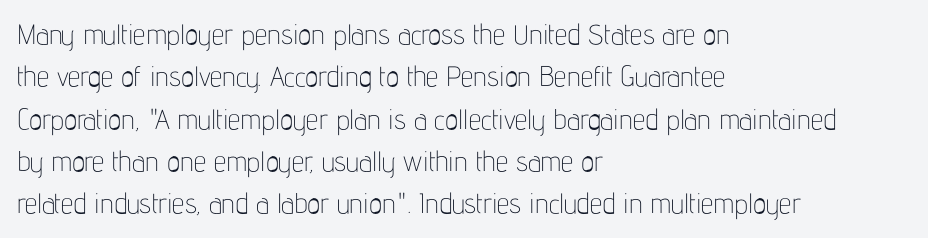
Q: Is the text bold? A: No.
Q: Is the text italic (slanted)? A: No, it is upright.
Q: Is the typeface a serif or a sans-serif typeface? A: Sans-serif.
Q: Is the text underlined? A: No.
Q: How is the paragraph aligned? A: Left-aligned.
Q: Is the spacing between letters normal or unusually wide? A: Normal.
Q: Is the spacing between lines tight, normal or loose? A: Normal.
Q: Width (condensed, normal, or wide)? A: Condensed.
Q: Stroke contrast? A: Low.
Q: x-height? A: Medium.
Q: Monospaced? A: No.
